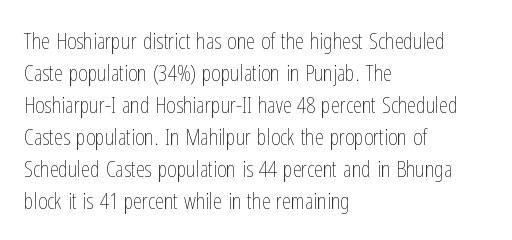
{"italic": "no", "bold": "no", "underline": "no", "align": "left", "line_spacing": "normal", "line_spacing_ratio": 1.39, "letter_spacing": "normal", "letter_spacing_em": 0.0, "glyph_px": 23}
